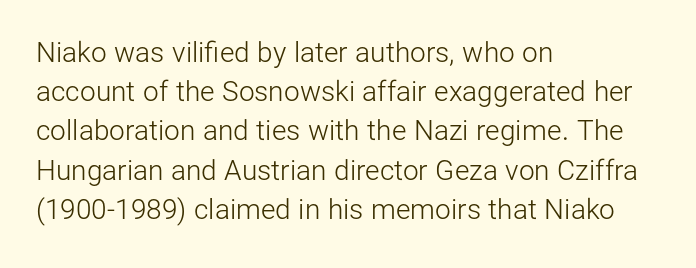
{"serif": "no", "italic": "no", "bold": "no", "weight": "light", "width": "normal", "stroke_contrast": "low", "x_height": "medium", "monospaced": "no", "underline": "no", "align": "left", "line_spacing": "normal", "line_spacing_ratio": 1.4, "letter_spacing": "normal", "letter_spacing_em": 0.0, "glyph_px": 28}
